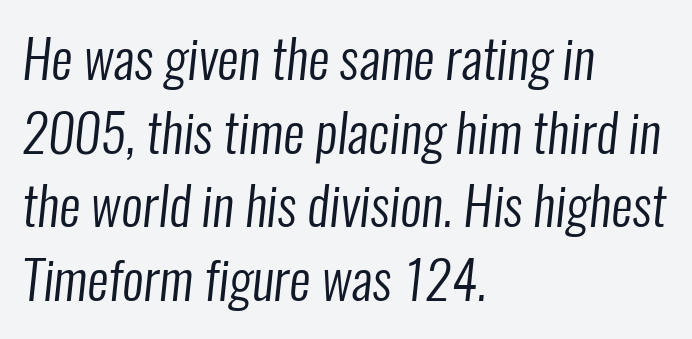
{"serif": "no", "bold": "no", "weight": "regular", "width": "condensed", "stroke_contrast": "low", "x_height": "medium", "monospaced": "no", "underline": "no", "align": "left", "line_spacing": "normal", "line_spacing_ratio": 1.39, "letter_spacing": "normal", "letter_spacing_em": 0.0, "glyph_px": 53}
